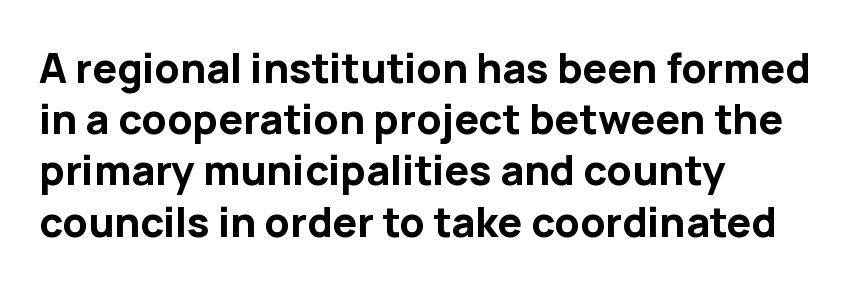
Q: Is the text bold? A: Yes.
Q: Is the text italic (slanted)? A: No, it is upright.
Q: Is the typeface a serif or a sans-serif typeface? A: Sans-serif.
Q: Is the text underlined? A: No.
Q: How is the paragraph aligned? A: Left-aligned.
Q: Is the spacing between letters normal or unusually wide? A: Normal.
Q: Is the spacing between lines tight, normal or loose? A: Normal.
Q: Width (condensed, normal, or wide)? A: Normal.
Q: Stroke contrast? A: Low.
Q: x-height? A: Medium.
Q: Monospaced? A: No.
